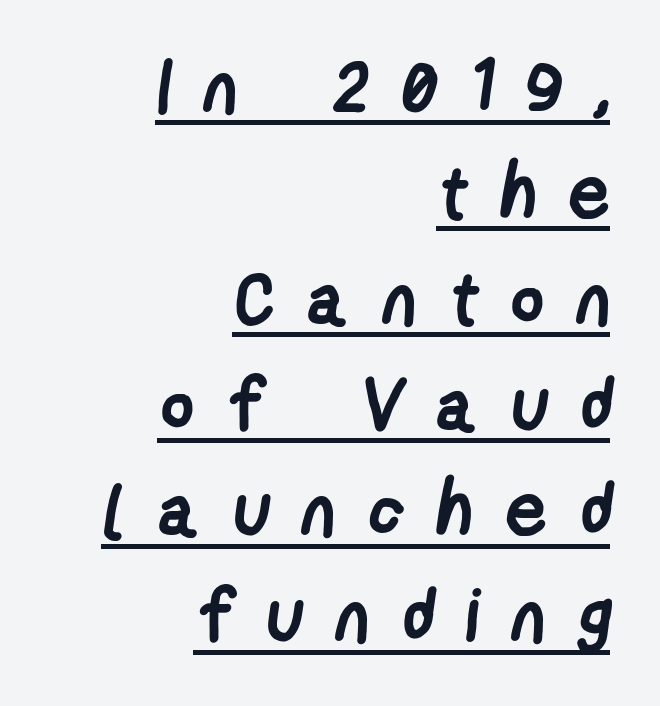
The image shows 73 px semibold, condensed sans-serif type; set right-aligned, normal line spacing (1.45x), unusually wide letter spacing (+0.44 em), underlined; low stroke contrast and a medium x-height.
